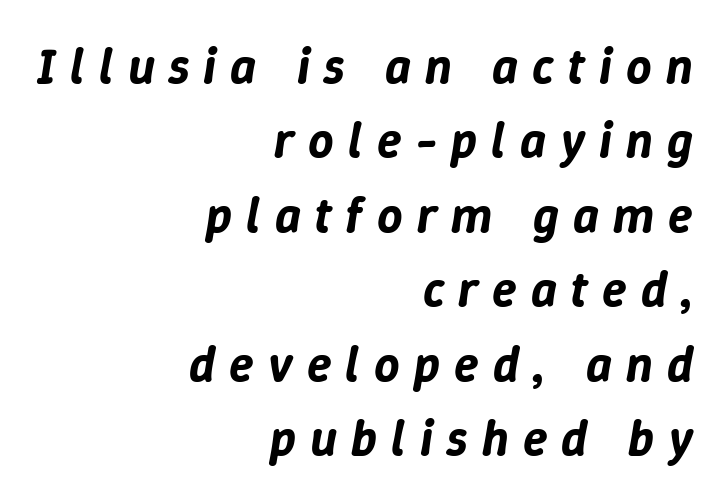
{"italic": "yes", "lean": "right", "slant_degrees": 9, "width": "normal", "stroke_contrast": "low", "x_height": "medium", "monospaced": "no", "underline": "no", "align": "right", "line_spacing": "normal", "line_spacing_ratio": 1.49, "letter_spacing": "wide", "letter_spacing_em": 0.28, "glyph_px": 50}
